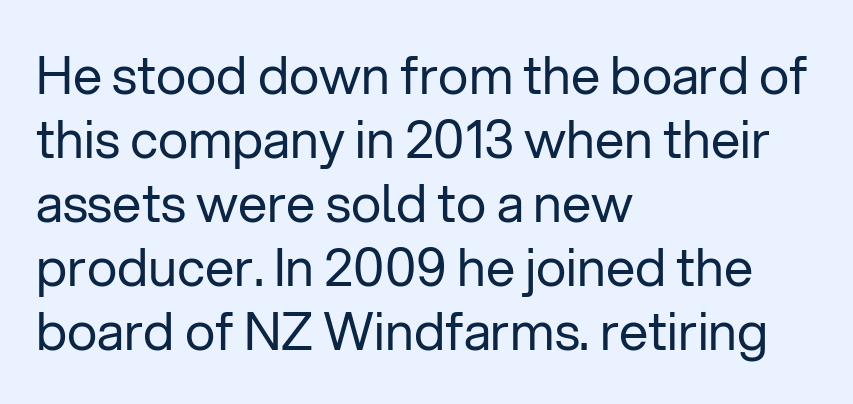
Letterform terminals end flat and unadorned throughout the passage. The typesetting does not lean heavy: it is not bold. The specimen omits any rule beneath the text block's lines. The line texture is even and compact thanks to regular tracking. Every row of glyphs begins at an identical x-position on the left. Characters remain perfectly vertical along every line.
